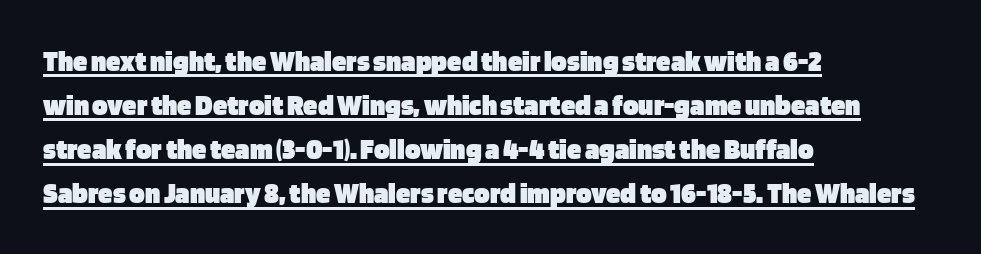
The image shows 29 px heavy sans-serif type, upright; set left-aligned, normal line spacing (1.52x), normal letter spacing, underlined; low stroke contrast and a large x-height.
